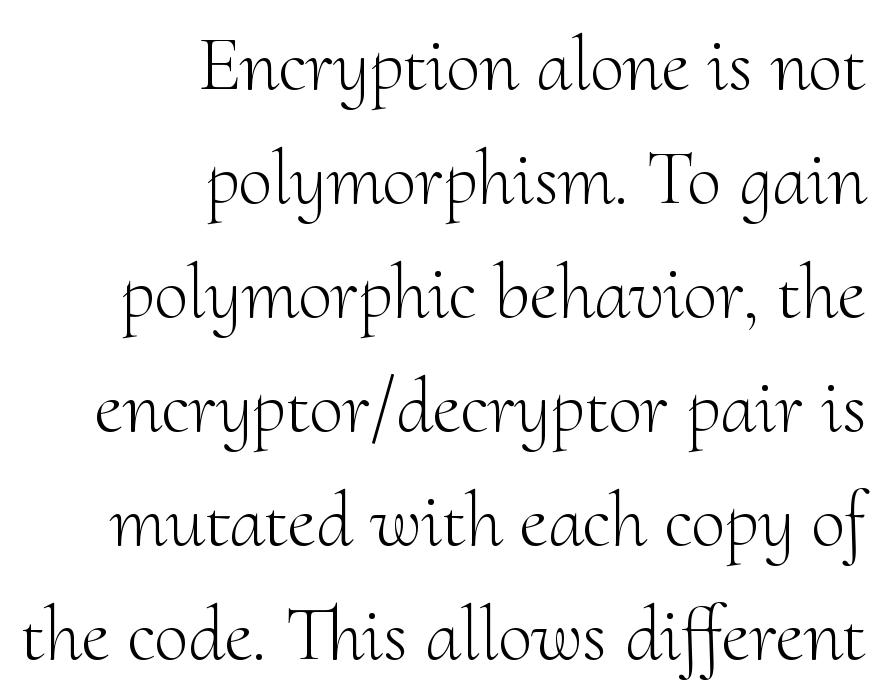
Q: Is the text bold? A: No.
Q: Is the text italic (slanted)? A: No, it is upright.
Q: Is the typeface a serif or a sans-serif typeface? A: Serif.
Q: Is the text underlined? A: No.
Q: How is the paragraph aligned? A: Right-aligned.
Q: Is the spacing between letters normal or unusually wide? A: Normal.
Q: Is the spacing between lines tight, normal or loose? A: Normal.
Q: Width (condensed, normal, or wide)? A: Normal.
Q: Stroke contrast? A: Medium.
Q: x-height? A: Small.
Q: Monospaced? A: No.
